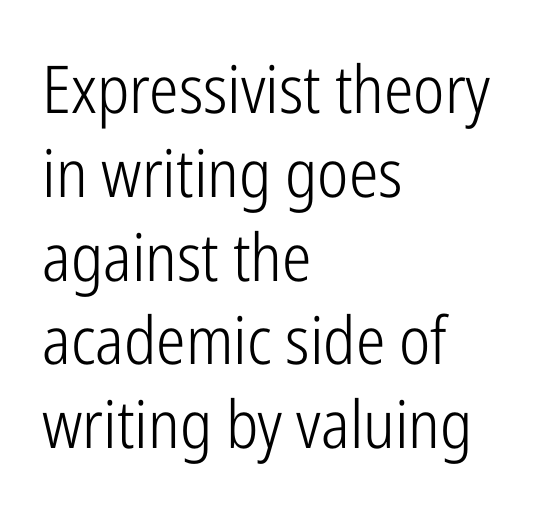
Q: Is the text bold? A: No.
Q: Is the text italic (slanted)? A: No, it is upright.
Q: Is the typeface a serif or a sans-serif typeface? A: Sans-serif.
Q: Is the text underlined? A: No.
Q: How is the paragraph aligned? A: Left-aligned.
Q: Is the spacing between letters normal or unusually wide? A: Normal.
Q: Is the spacing between lines tight, normal or loose? A: Normal.
Q: Width (condensed, normal, or wide)? A: Condensed.
Q: Stroke contrast? A: Low.
Q: x-height? A: Medium.
Q: Monospaced? A: No.
